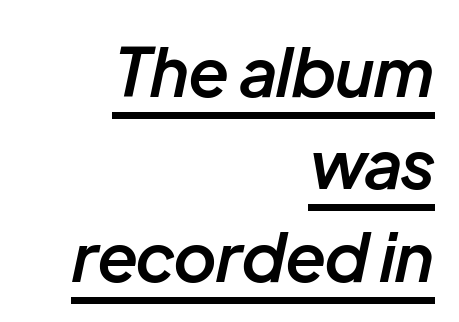
Q: Is the text bold? A: Semi-bold.
Q: Is the text italic (slanted)? A: Yes, it leans right by about 12 degrees.
Q: Is the text underlined? A: Yes.
Q: How is the paragraph aligned? A: Right-aligned.
Q: Is the spacing between letters normal or unusually wide? A: Normal.
Q: Is the spacing between lines tight, normal or loose? A: Normal.
Q: Width (condensed, normal, or wide)? A: Normal.
Q: Stroke contrast? A: Low.
Q: x-height? A: Medium.
Q: Monospaced? A: No.
